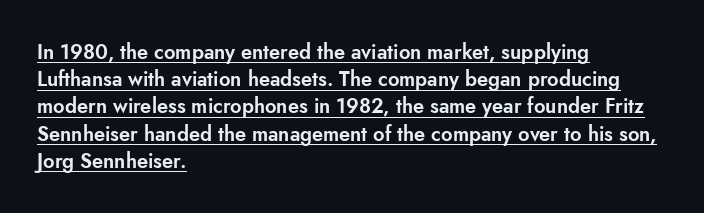
{"italic": "no", "underline": "yes", "align": "left", "line_spacing": "normal", "line_spacing_ratio": 1.36, "letter_spacing": "normal", "letter_spacing_em": 0.0, "glyph_px": 20}
